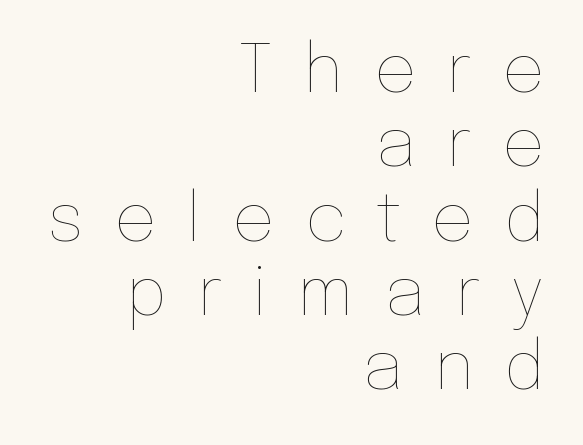
The image shows 67 px thin type, upright; set right-aligned, tight line spacing (1.11x), unusually wide letter spacing (+0.45 em), not underlined; low stroke contrast and a medium x-height.
